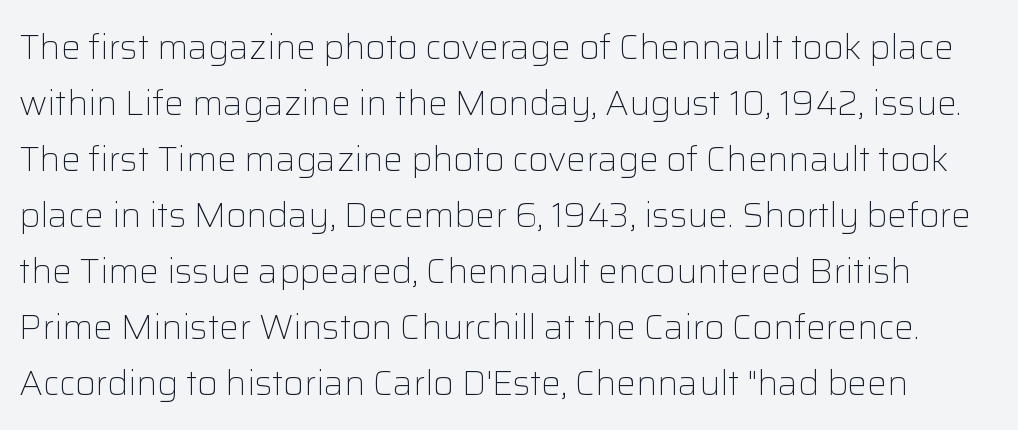
{"serif": "no", "italic": "no", "bold": "no", "weight": "light", "width": "normal", "stroke_contrast": "low", "x_height": "medium", "monospaced": "no", "underline": "no", "line_spacing": "normal", "line_spacing_ratio": 1.6, "letter_spacing": "normal", "letter_spacing_em": 0.0, "glyph_px": 35}
